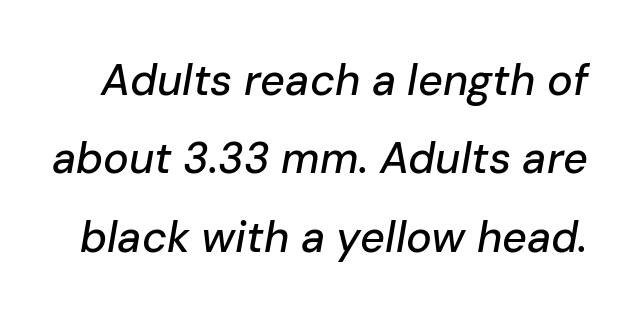
The passage shown has conventional tracking throughout. When letters slant like this, we call the style italic. Only glyphs here, with clear space below each row. The rendering uses natural spacing where letterforms have individual widths.
